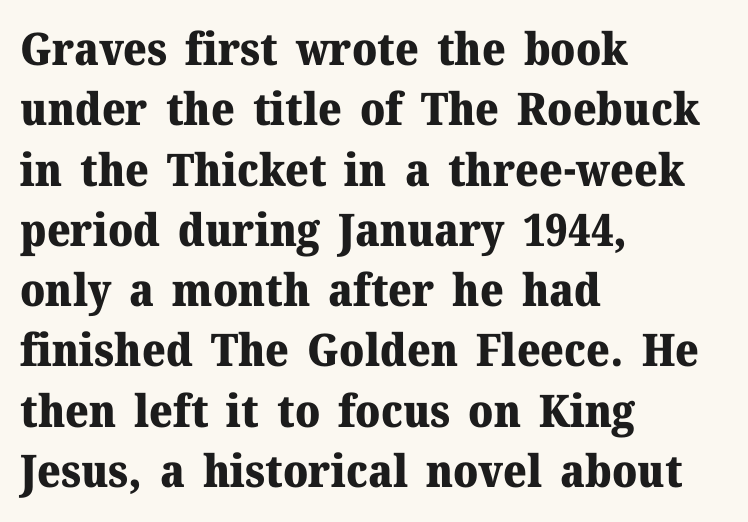
The image shows 45 px heavy serif type, upright; set left-aligned, normal line spacing (1.34x), normal letter spacing, not underlined; medium stroke contrast and a medium x-height.
